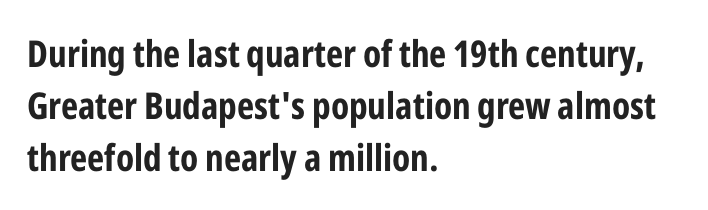
The lines in this sample share a left origin and differ only in where they stop. Between one letter and the next there's only the usual sliver of space. Line spacing here is normal. A sans-serif font was chosen for this passage. These lines are rendered in a variable-pitch font.
